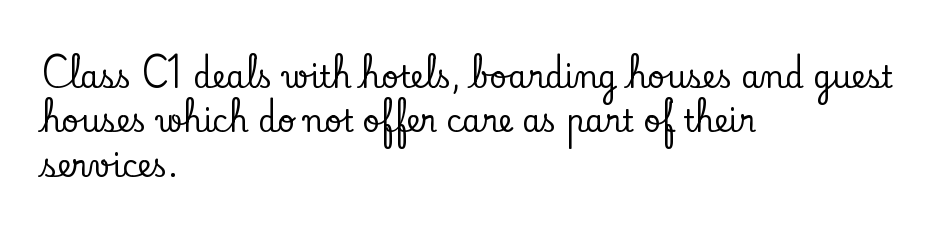
The image shows 30 px serif type, upright; set left-aligned, normal line spacing (1.48x), normal letter spacing, not underlined; low stroke contrast and a small x-height.
